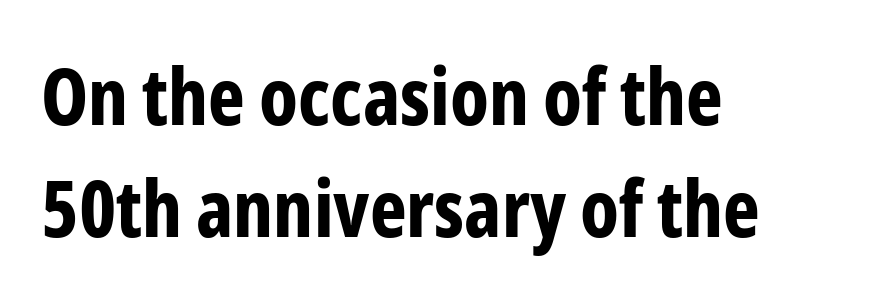
{"serif": "no", "italic": "no", "bold": "yes", "weight": "bold", "width": "condensed", "stroke_contrast": "low", "x_height": "medium", "monospaced": "no", "underline": "no", "align": "left", "line_spacing": "normal", "line_spacing_ratio": 1.43, "letter_spacing": "normal", "letter_spacing_em": 0.0, "glyph_px": 78}
